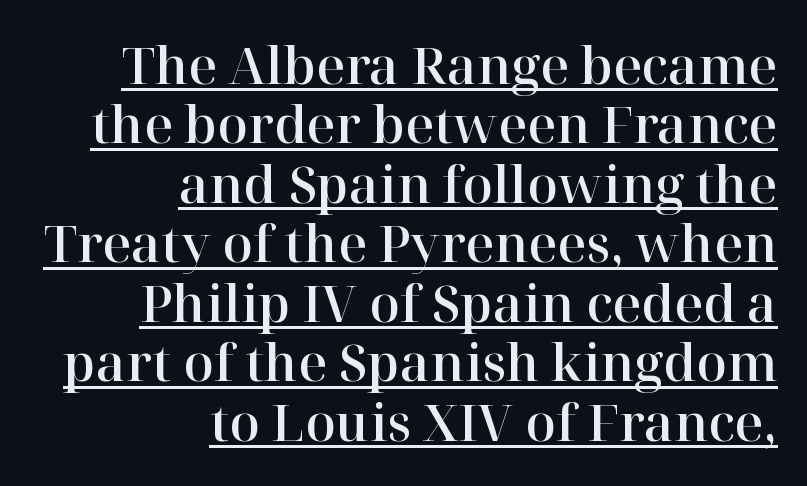
The image shows 50 px serif type, upright; set right-aligned, line spacing 1.19x, normal letter spacing, underlined; high stroke contrast and a medium x-height.
